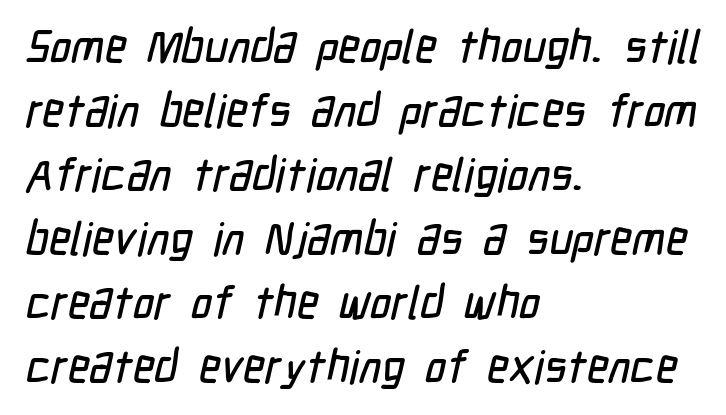
The image shows 46 px condensed sans-serif type; set left-aligned, normal line spacing (1.39x), normal letter spacing, not underlined; low stroke contrast and a medium x-height.
